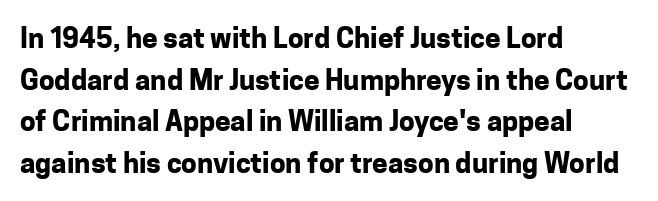
This rendering uses left alignment, leaving the right contour irregular. This is sans-serif lettering, the kind often seen on screens and signage. Do the letters lean? They stand straight. Glyph-to-glyph distance matches everyday printed text. Students, observe: this is what conventionally led text looks like.
